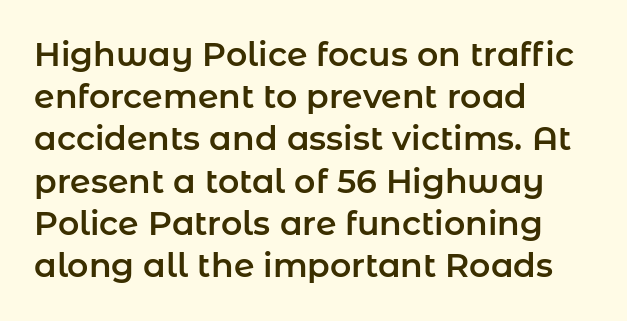
Successive baselines arrive at the customary interval. Nothing unusual about the tracking: characters are spaced as the font intends. The rendering anchors every line to the left-hand side. Does the type have serifs? No, each stem ends abruptly. You can tell it's not italic because the verticals are truly vertical. Lines of text with bare space underneath.
